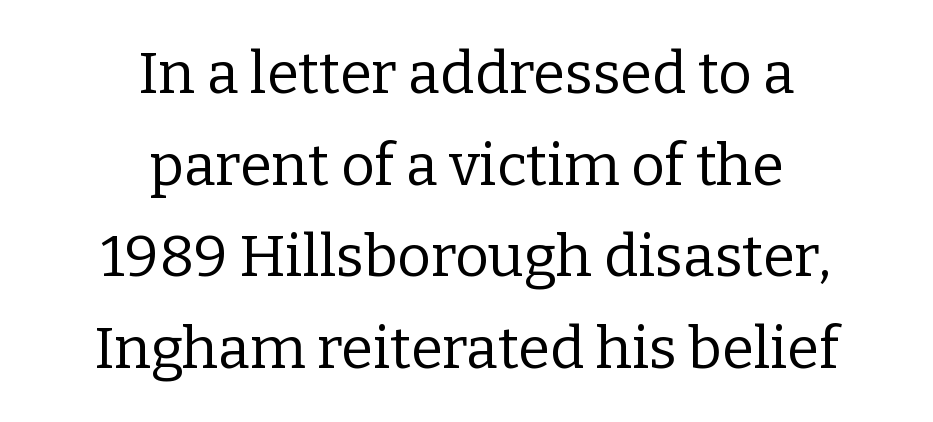
This sample keeps an unexceptional amount of space between lines. The typesetter chose a symmetrical, centered arrangement here. On a weight scale, this lands at 450 or below. Each row of text sits above clean, open space. Unlike a clean sans, this face finishes its strokes with serifs. Default kerning and tracking; the words read as compact shapes.
